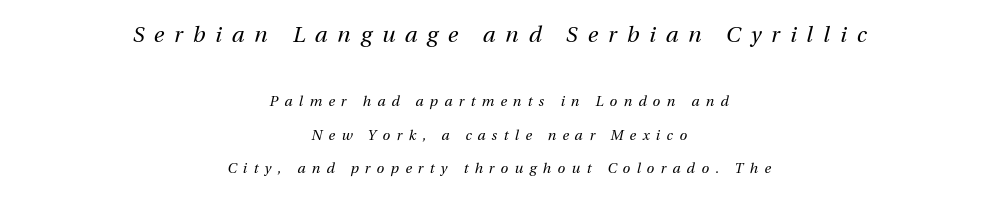
{"italic": "yes", "lean": "right", "slant_degrees": 13, "bold": "no", "underline": "no", "align": "center", "line_spacing": "loose", "line_spacing_ratio": 2.39, "letter_spacing": "wide", "letter_spacing_em": 0.45, "larger_block": "first", "size_ratio": 1.57, "glyph_px": 22}
